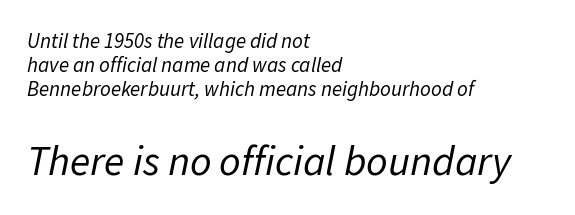
The passage shown begins with its smaller block and ends with its larger one. The rendering uses natural spacing where letterforms have individual widths. Words float on clear page, feet unadorned. Horizontally, the lines are justified to the leading edge only. Stroke thickness stays within the range of a standard reading face or lighter. The rendering keeps characters at their native spacing.
